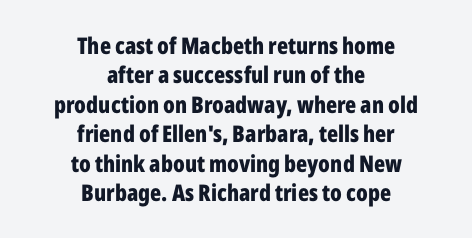
Letters rest on an invisible, unmarked baseline. A typesetter would call this zero additional tracking. You'd pick this weight for a headline — it's a proper bold. Neither beginnings nor endings align; midpoints do. The designer left line spacing at the default.
